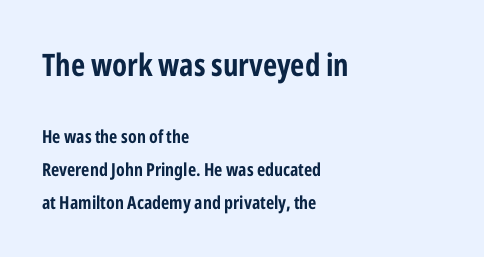
Each word holds together tightly as a unit, with standard inter-letter gaps. To sum up the face: it is a sans, with no serifs. The type sits square on the baseline with zero lean. Here the first block reads like a headline and the second like body copy. Glance below the letters and you will spot only blank space. Reading down the block, your eye returns to a fixed left position each line.
